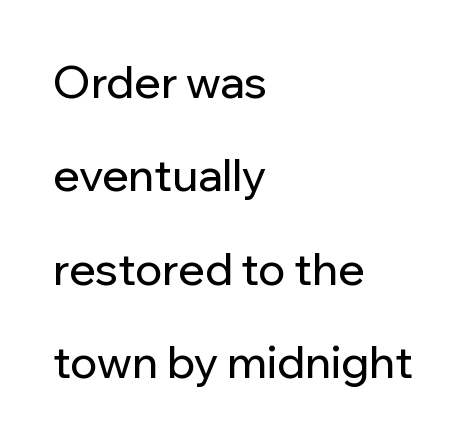
{"serif": "no", "italic": "no", "width": "normal", "stroke_contrast": "low", "x_height": "medium", "monospaced": "no", "underline": "no", "align": "left", "line_spacing": "loose", "line_spacing_ratio": 2.12, "letter_spacing": "normal", "letter_spacing_em": 0.0, "glyph_px": 44}
